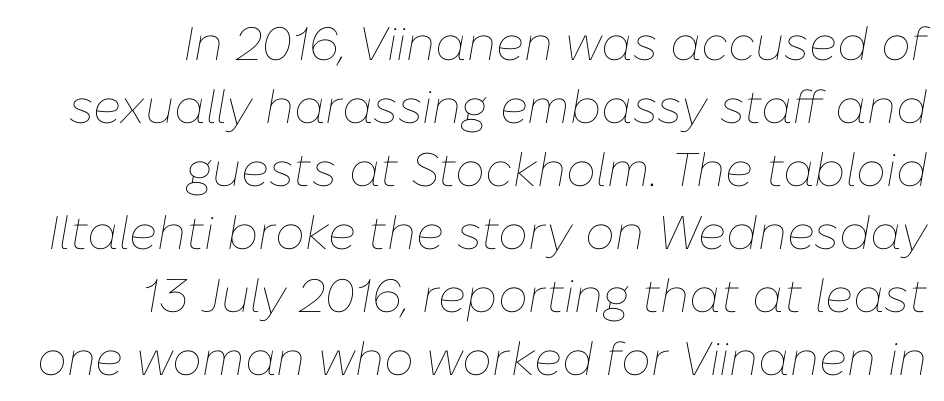
Q: Is the text bold? A: No.
Q: Is the text italic (slanted)? A: Yes, it leans right by about 10 degrees.
Q: Is the text underlined? A: No.
Q: How is the paragraph aligned? A: Right-aligned.
Q: Is the spacing between letters normal or unusually wide? A: Normal.
Q: Is the spacing between lines tight, normal or loose? A: Normal.
Q: Width (condensed, normal, or wide)? A: Normal.
Q: Stroke contrast? A: Low.
Q: x-height? A: Medium.
Q: Monospaced? A: No.
